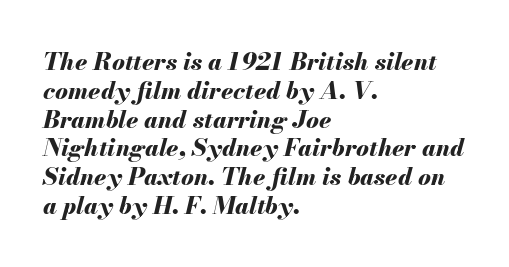
Compared with typical body copy, the letter spacing here is the same. Characters are canted at an angle relative to the baseline's perpendicular. Look at the stroke-to-counter ratio: heavy, a bold. Only glyphs here, with clear space below each row. Reading down the block, your eye returns to a fixed left position each line.
